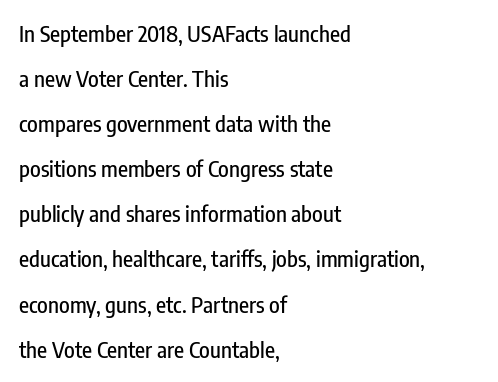
Tracking here is standard; glyphs follow each other at the usual distance. Quick note: underline off. Baseline-to-baseline distance is far greater than the letter height. Style check: upright. Layout note: lines flush left.
